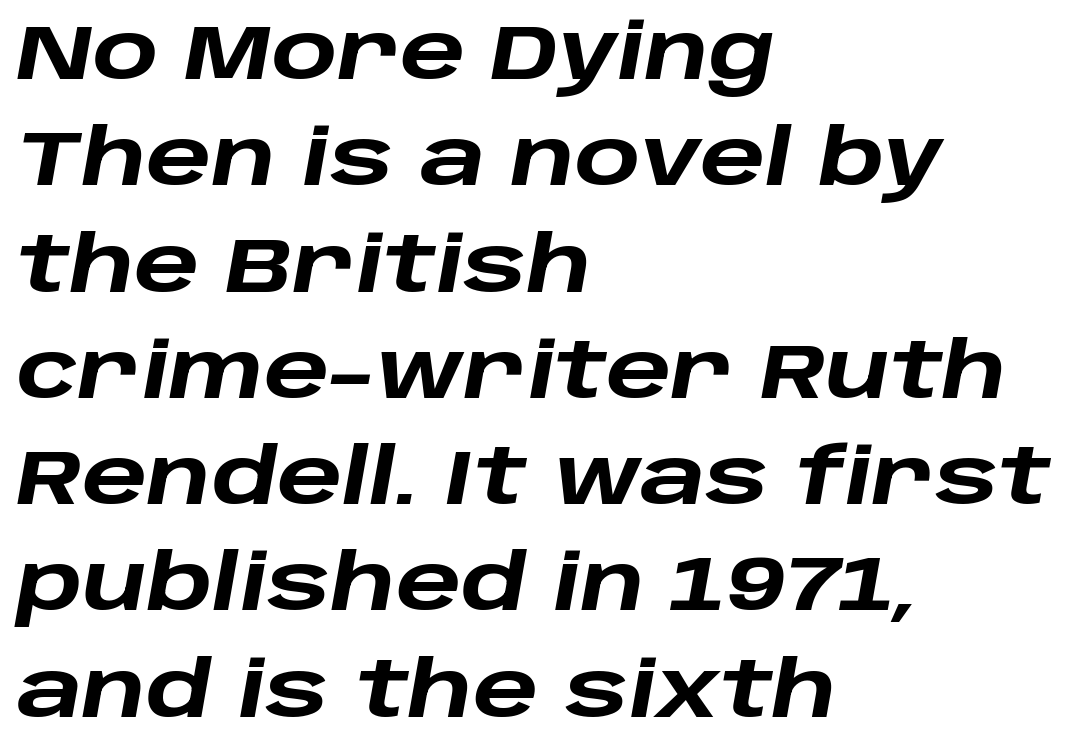
The image shows 77 px heavy, wide type, italic (leaning right); set left-aligned, normal line spacing (1.38x), normal letter spacing, not underlined; low stroke contrast and a large x-height.
